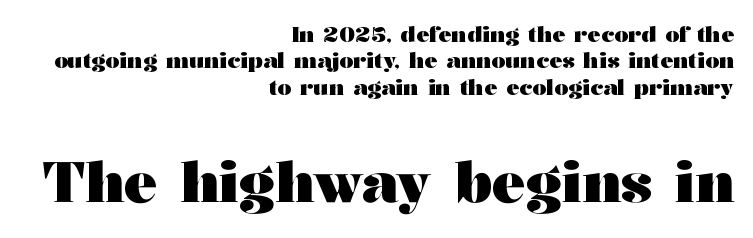
{"serif": "yes", "italic": "no", "bold": "yes", "weight": "heavy", "width": "wide", "stroke_contrast": "medium", "x_height": "medium", "monospaced": "no", "underline": "no", "align": "right", "line_spacing_ratio": 1.2, "letter_spacing": "normal", "letter_spacing_em": 0.0, "larger_block": "second", "size_ratio": 2.55, "glyph_px": 56}
